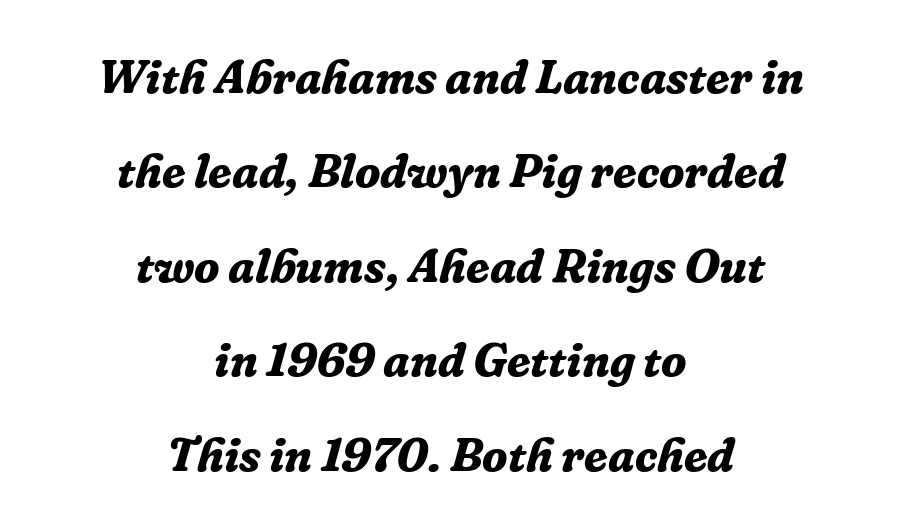
Q: Is the text bold? A: Yes.
Q: Is the text italic (slanted)? A: Yes, it leans right by about 16 degrees.
Q: Is the typeface a serif or a sans-serif typeface? A: Serif.
Q: Is the text underlined? A: No.
Q: How is the paragraph aligned? A: Centered.
Q: Is the spacing between letters normal or unusually wide? A: Normal.
Q: Is the spacing between lines tight, normal or loose? A: Loose.
Q: Width (condensed, normal, or wide)? A: Normal.
Q: Stroke contrast? A: Low.
Q: x-height? A: Medium.
Q: Monospaced? A: No.
